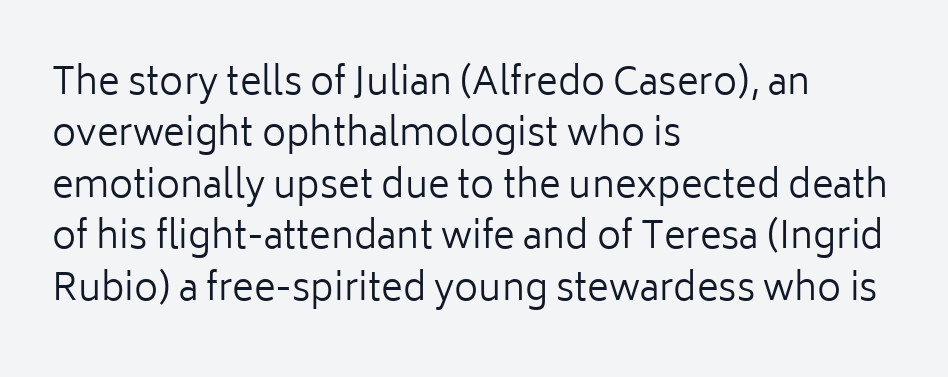
The typeface has the unassuming heft of standard copy or less. The lettering holds an erect, upright posture throughout. A normal amount of white space separates one row of letters from the next. Do the characters align in a grid? No, the font is proportional. Type style note: lacks serifs. The space directly below the letters is spotless.
